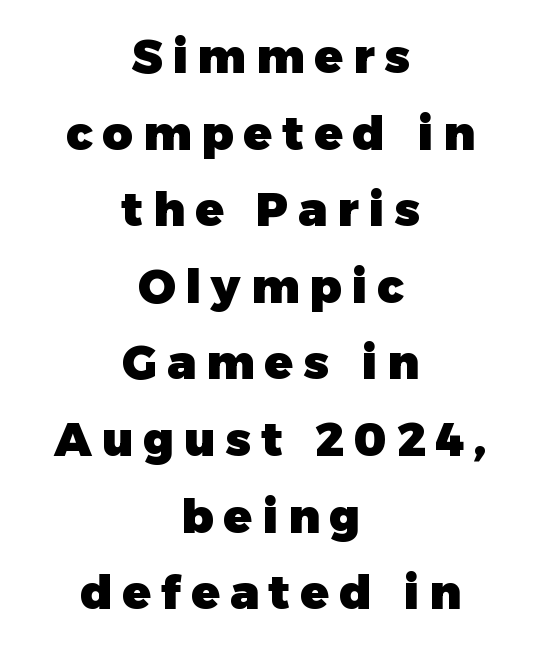
{"serif": "no", "italic": "no", "bold": "yes", "weight": "heavy", "width": "normal", "stroke_contrast": "low", "x_height": "medium", "monospaced": "no", "underline": "no", "align": "center", "line_spacing": "normal", "line_spacing_ratio": 1.63, "letter_spacing": "wide", "letter_spacing_em": 0.21, "glyph_px": 47}
